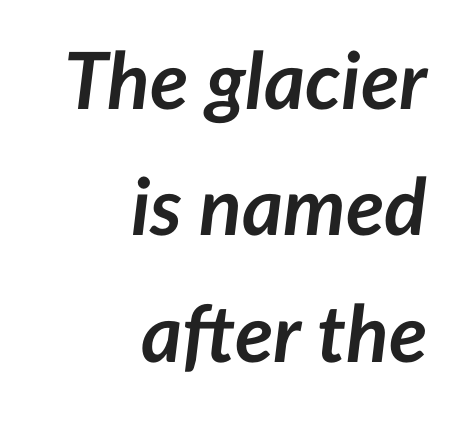
{"italic": "yes", "lean": "right", "slant_degrees": 7, "bold": "yes", "weight": "semibold", "width": "normal", "stroke_contrast": "low", "x_height": "medium", "monospaced": "no", "underline": "no", "align": "right", "line_spacing": "normal", "line_spacing_ratio": 1.6, "letter_spacing": "normal", "letter_spacing_em": 0.0, "glyph_px": 79}
